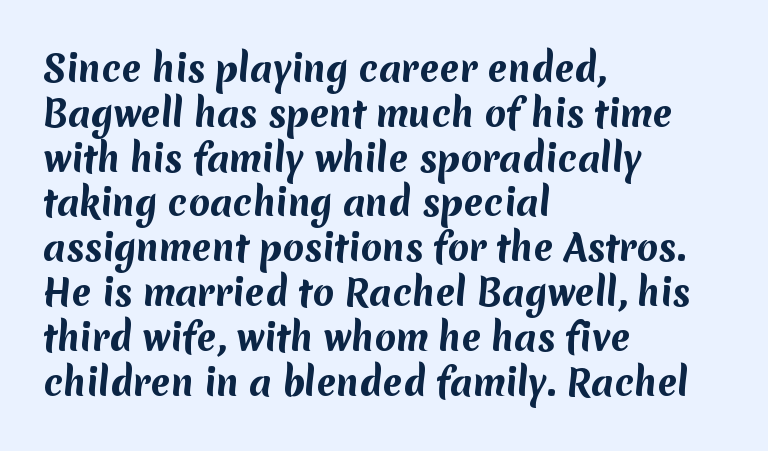
The image shows 35 px bold sans-serif type; set left-aligned, normal line spacing (1.28x), normal letter spacing, not underlined; medium stroke contrast and a medium x-height.
